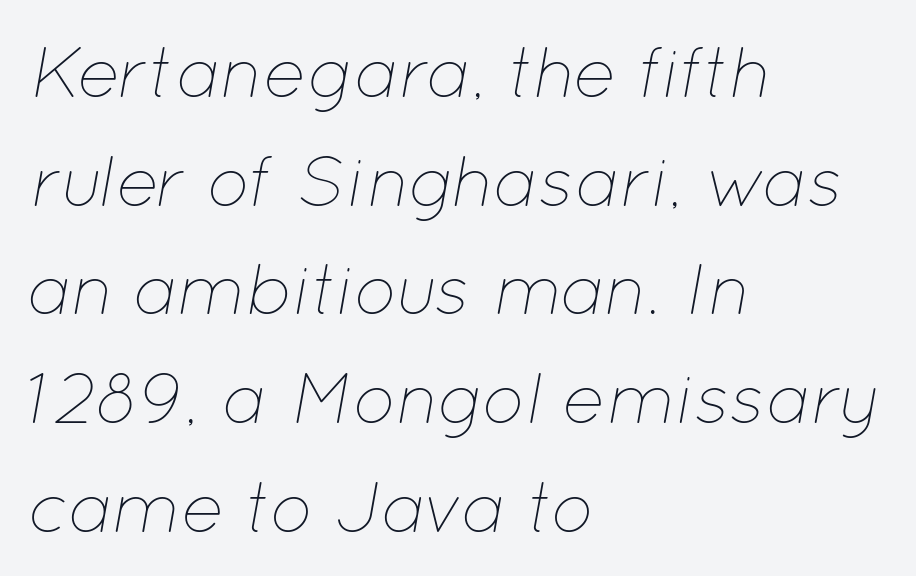
Q: Is the text bold? A: No.
Q: Is the text italic (slanted)? A: Yes, it leans right by about 12 degrees.
Q: Is the text underlined? A: No.
Q: How is the paragraph aligned? A: Left-aligned.
Q: Is the spacing between letters normal or unusually wide? A: Normal.
Q: Is the spacing between lines tight, normal or loose? A: Normal.
Q: Width (condensed, normal, or wide)? A: Normal.
Q: Stroke contrast? A: Low.
Q: x-height? A: Medium.
Q: Monospaced? A: No.
